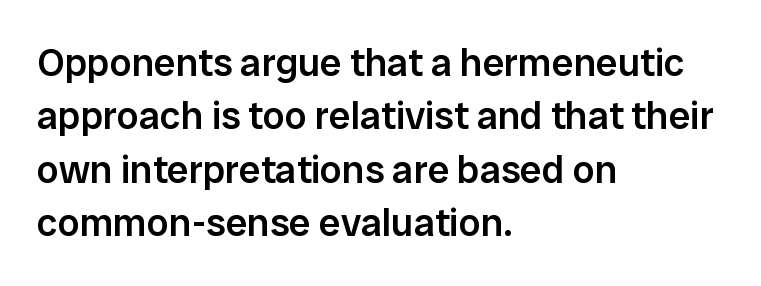
Q: Is the text bold? A: Semi-bold.
Q: Is the text italic (slanted)? A: No, it is upright.
Q: Is the typeface a serif or a sans-serif typeface? A: Sans-serif.
Q: Is the text underlined? A: No.
Q: How is the paragraph aligned? A: Left-aligned.
Q: Is the spacing between letters normal or unusually wide? A: Normal.
Q: Is the spacing between lines tight, normal or loose? A: Normal.
Q: Width (condensed, normal, or wide)? A: Normal.
Q: Stroke contrast? A: Low.
Q: x-height? A: Medium.
Q: Monospaced? A: No.
